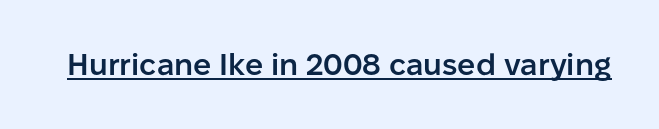
The image shows 30 px semibold sans-serif type, upright; set normal letter spacing, underlined; low stroke contrast and a medium x-height.
